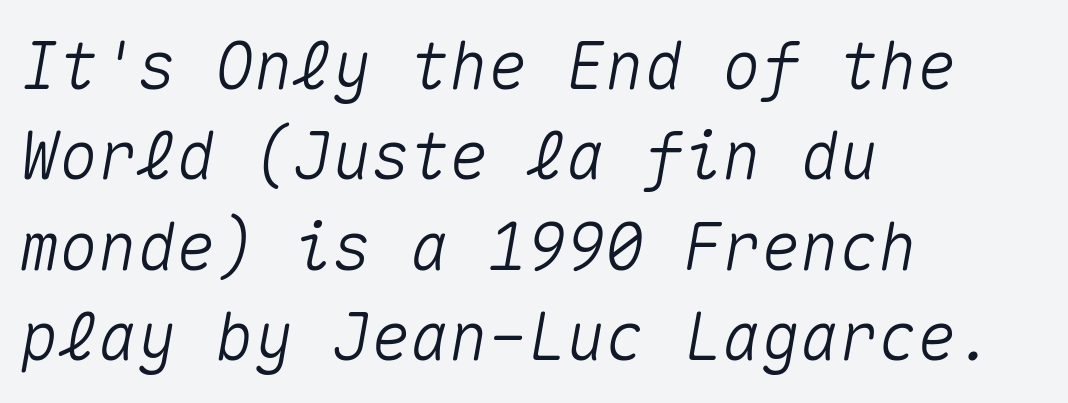
The image shows 65 px text type, italic (leaning right), monospaced; set left-aligned, normal line spacing (1.39x), normal letter spacing, not underlined; medium stroke contrast and a medium x-height.
